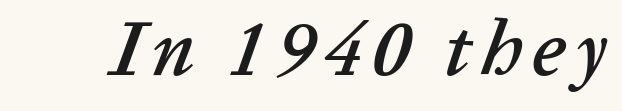
Check under the words: just untouched page. In terms of posture, this sample is oblique. Varying glyph widths throughout — classic text-font behaviour.
